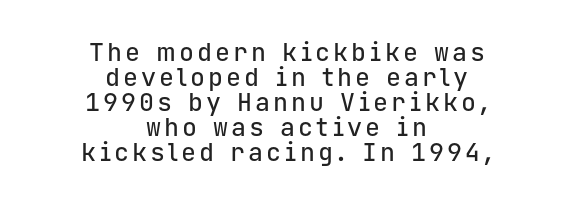
In terms of leading, this rendering errs on the cramped side. The gap between lines stays unmarked. Italic: no, the glyphs are upright roman. Does the copy run flush right? No — it is centered line by line.
